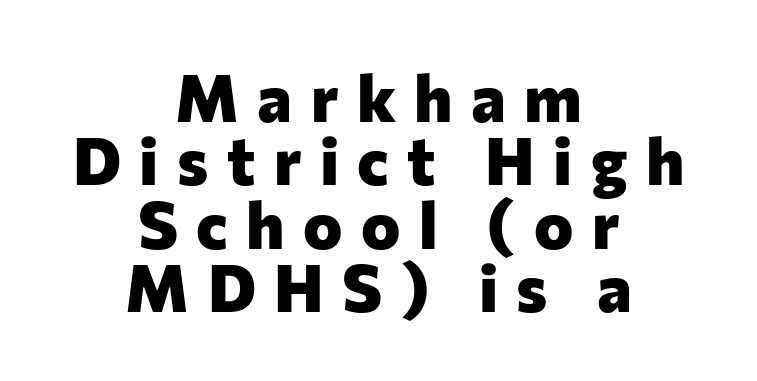
Q: Is the text bold? A: Yes.
Q: Is the text italic (slanted)? A: No, it is upright.
Q: Is the typeface a serif or a sans-serif typeface? A: Sans-serif.
Q: Is the text underlined? A: No.
Q: How is the paragraph aligned? A: Centered.
Q: Is the spacing between letters normal or unusually wide? A: Unusually wide.
Q: Is the spacing between lines tight, normal or loose? A: Tight.
Q: Width (condensed, normal, or wide)? A: Normal.
Q: Stroke contrast? A: Low.
Q: x-height? A: Medium.
Q: Monospaced? A: No.
